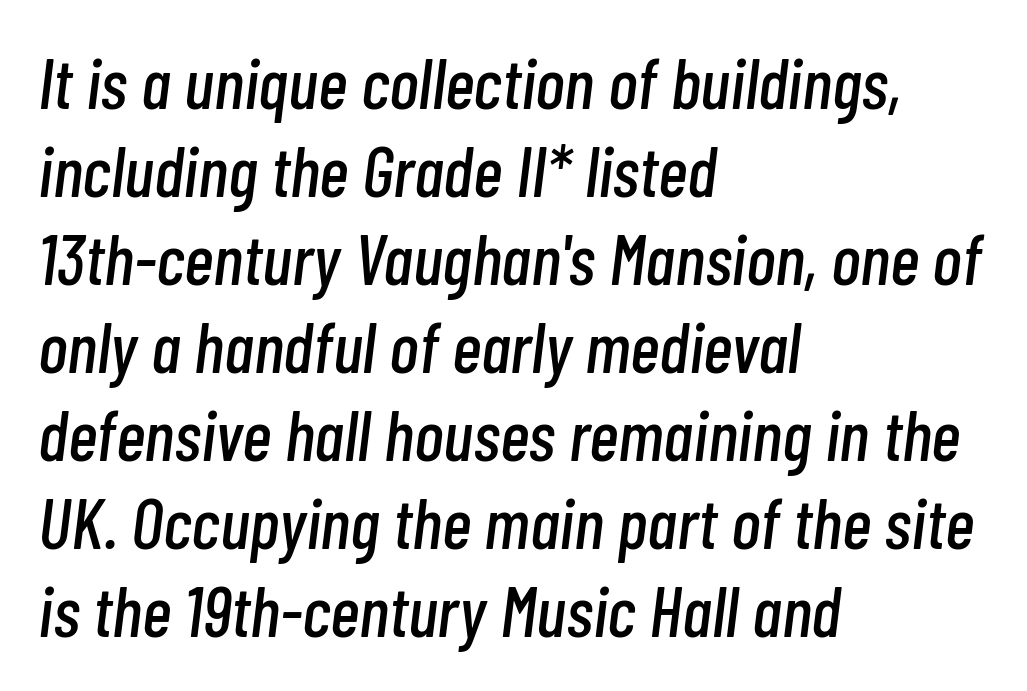
Looking at the ascenders, they clearly lean. In terms of letterspacing, this is plain default setting. Layout note: lines flush left. The passage shown is typed in a proportional face where columns would drift. Just letters on the line, the space beneath them empty.
